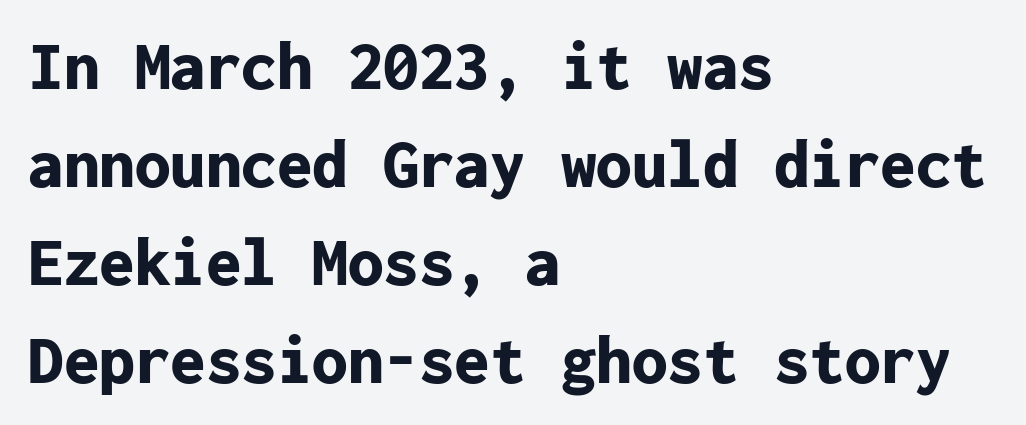
{"serif": "no", "italic": "no", "bold": "yes", "weight": "bold", "width": "normal", "stroke_contrast": "low", "x_height": "medium", "monospaced": "yes", "underline": "no", "align": "left", "line_spacing": "normal", "line_spacing_ratio": 1.38, "letter_spacing": "normal", "letter_spacing_em": 0.0, "glyph_px": 71}
